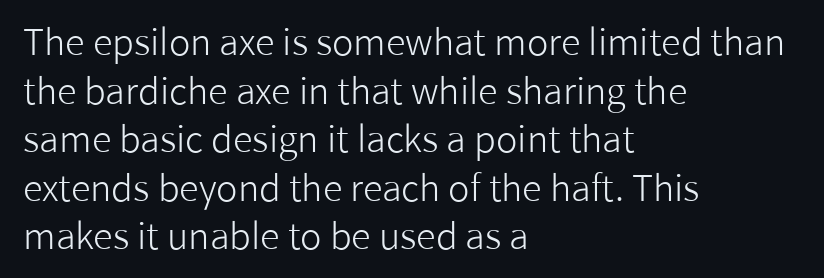
The image shows 36 px light sans-serif type, upright; set left-aligned, normal line spacing (1.35x), normal letter spacing, not underlined; low stroke contrast and a medium x-height.
